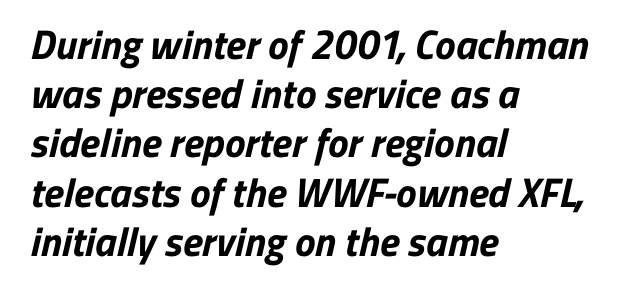
{"serif": "no", "bold": "yes", "weight": "bold", "width": "normal", "stroke_contrast": "low", "x_height": "medium", "monospaced": "no", "underline": "no", "align": "left", "line_spacing_ratio": 1.2, "letter_spacing": "normal", "letter_spacing_em": 0.0, "glyph_px": 41}
